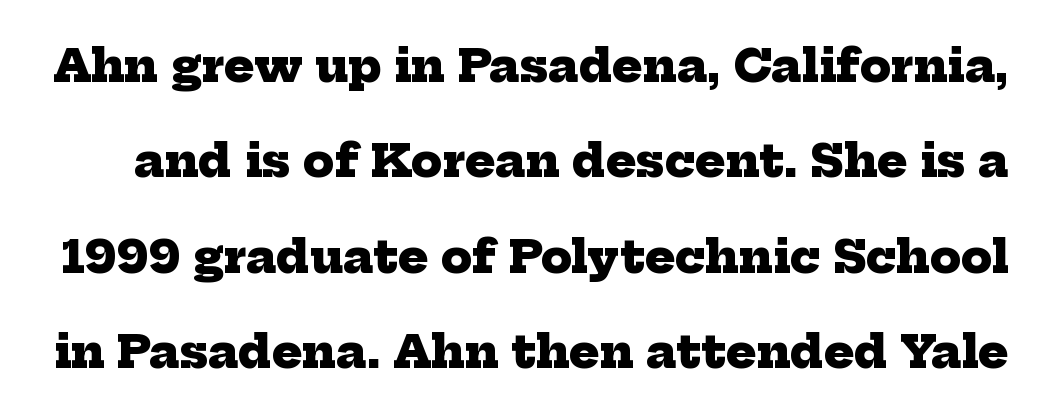
Q: Is the text bold? A: Yes.
Q: Is the typeface a serif or a sans-serif typeface? A: Serif.
Q: Is the text underlined? A: No.
Q: Is the spacing between letters normal or unusually wide? A: Normal.
Q: Is the spacing between lines tight, normal or loose? A: Loose.
Q: Width (condensed, normal, or wide)? A: Normal.
Q: Stroke contrast? A: Low.
Q: x-height? A: Medium.
Q: Monospaced? A: No.
